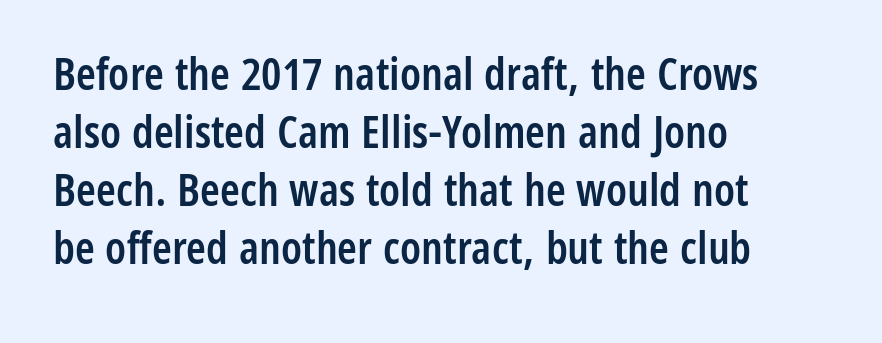
Q: Is the text bold? A: Semi-bold.
Q: Is the text italic (slanted)? A: No, it is upright.
Q: Is the typeface a serif or a sans-serif typeface? A: Sans-serif.
Q: Is the text underlined? A: No.
Q: How is the paragraph aligned? A: Left-aligned.
Q: Is the spacing between letters normal or unusually wide? A: Normal.
Q: Is the spacing between lines tight, normal or loose? A: Normal.
Q: Width (condensed, normal, or wide)? A: Condensed.
Q: Stroke contrast? A: Low.
Q: x-height? A: Medium.
Q: Monospaced? A: No.
